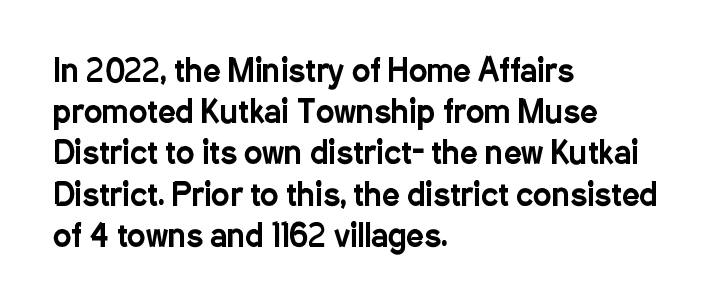
The letters sit at their default tracking, neither squeezed nor spread. Leading matches the norm, producing a regular column. A roman cut, with each character standing at attention. These lines are rendered in a variable-pitch font. Casual observation: everything's shoved over to the left. Plain, unruled lines of type.
